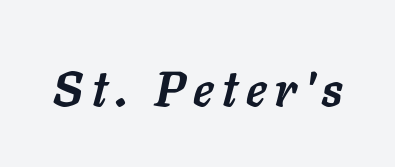
{"italic": "yes", "lean": "right", "slant_degrees": 11, "bold": "yes", "weight": "semibold", "width": "normal", "stroke_contrast": "low", "x_height": "medium", "monospaced": "no", "underline": "no", "glyph_px": 49}
